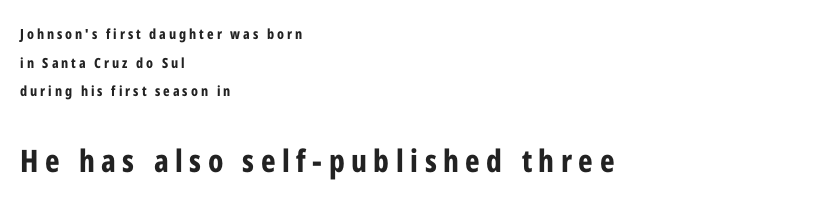
The image shows 31 px bold, condensed sans-serif type, upright; set left-aligned, loose line spacing (2.04x), unusually wide letter spacing (+0.21 em), not underlined; the second (bottom) block is 2.21x larger; low stroke contrast and a medium x-height.
